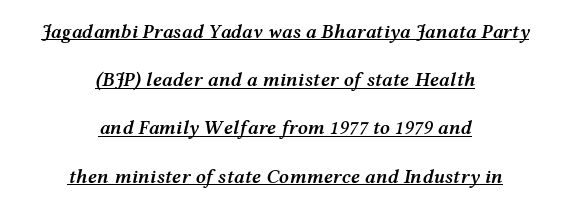
The image shows 20 px text type, italic (leaning right); set centered, loose line spacing (2.41x), normal letter spacing, underlined.
